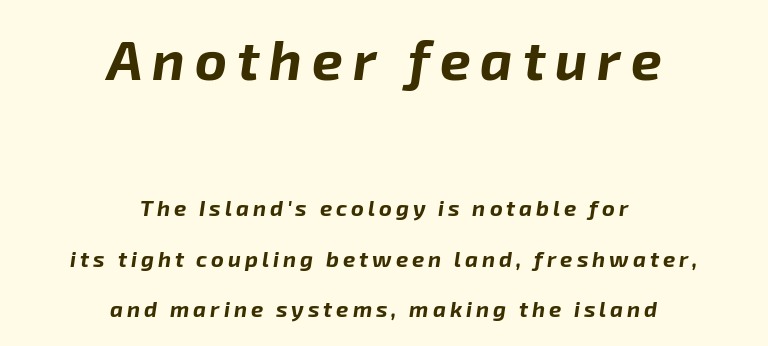
Q: Is the text bold? A: Yes.
Q: Is the text italic (slanted)? A: Yes, it leans right by about 8 degrees.
Q: Is the text underlined? A: No.
Q: How is the paragraph aligned? A: Centered.
Q: Is the spacing between lines tight, normal or loose? A: Loose.
Q: Which block of text is set in a larger size, the first (top) or the second (bottom)? A: The first (top) one.
Q: Width (condensed, normal, or wide)? A: Normal.
Q: Stroke contrast? A: Low.
Q: x-height? A: Medium.
Q: Monospaced? A: No.
